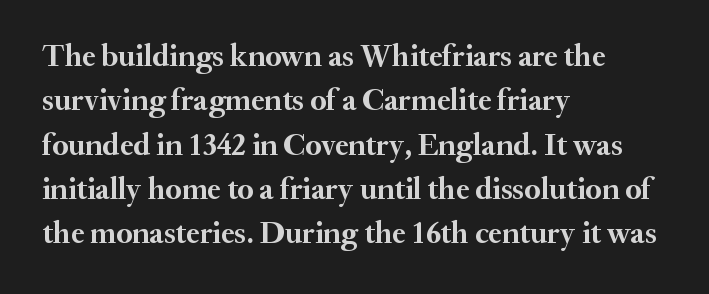
The image shows 31 px semibold serif type, upright; set left-aligned, normal line spacing (1.43x), normal letter spacing, not underlined; medium stroke contrast and a small x-height.
